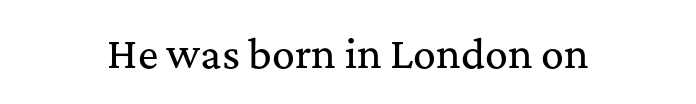
Do the letters lean? They stand straight. Each letter's strokes conclude with small projecting serifs. No extra tracking has been applied to these lines. Both edges are ragged and mirror each other, which tells us the setting is centered. Looks like regular typesetting: each glyph gets only the width it needs.
